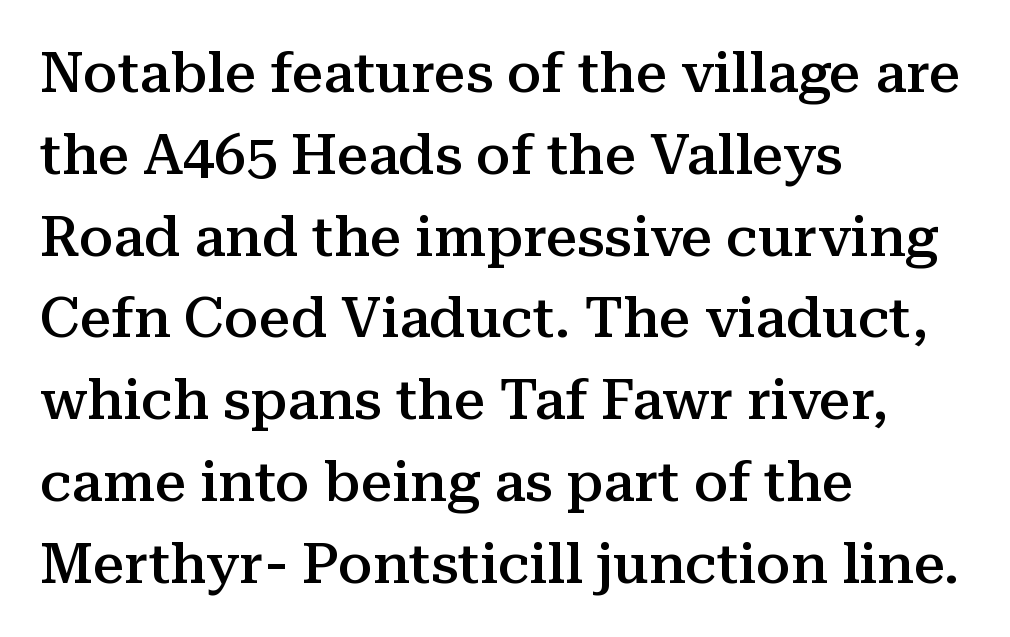
{"serif": "yes", "italic": "no", "bold": "semi", "weight": "semibold", "width": "normal", "stroke_contrast": "medium", "x_height": "medium", "monospaced": "no", "underline": "no", "align": "left", "line_spacing": "normal", "line_spacing_ratio": 1.46, "letter_spacing": "normal", "letter_spacing_em": 0.0, "glyph_px": 56}
